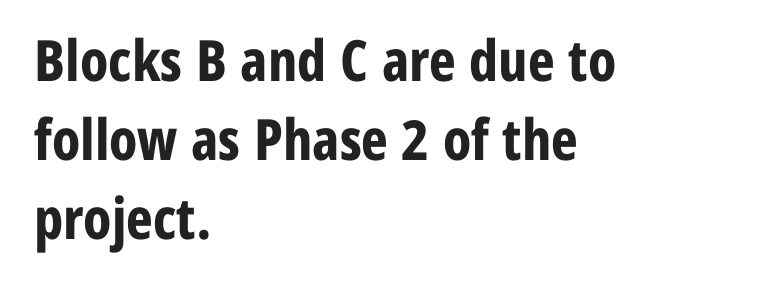
The image shows 57 px bold, condensed sans-serif type, upright; set left-aligned, normal line spacing (1.39x), normal letter spacing, not underlined; low stroke contrast and a medium x-height.
